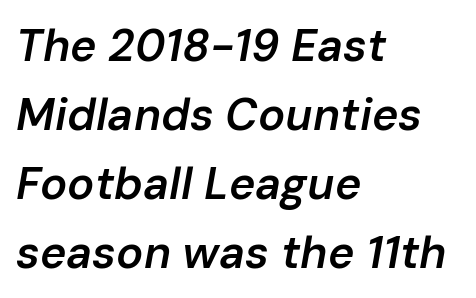
{"italic": "yes", "lean": "right", "slant_degrees": 10, "bold": "semi", "weight": "semibold", "width": "normal", "stroke_contrast": "low", "x_height": "medium", "monospaced": "no", "underline": "no", "align": "left", "line_spacing": "normal", "line_spacing_ratio": 1.53, "letter_spacing": "normal", "letter_spacing_em": 0.0, "glyph_px": 45}
